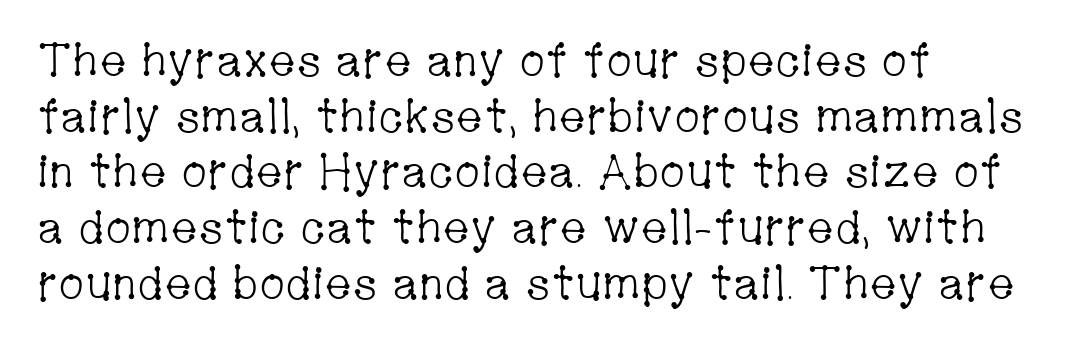
The image shows 46 px light, condensed serif type, upright; set line spacing 1.21x, normal letter spacing, not underlined; low stroke contrast and a medium x-height.
